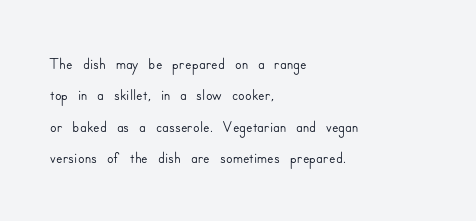
Q: Is the text italic (slanted)? A: No, it is upright.
Q: Is the text underlined? A: No.
Q: How is the paragraph aligned? A: Left-aligned.
Q: Is the spacing between letters normal or unusually wide? A: Normal.
Q: Is the spacing between lines tight, normal or loose? A: Normal.
